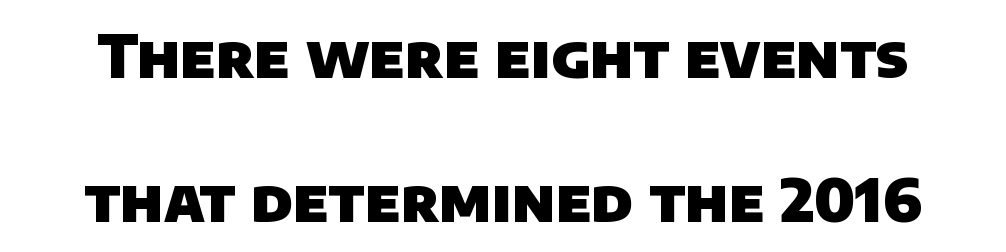
The image shows 60 px heavy sans-serif type; set loose line spacing (2.4x), normal letter spacing, not underlined; low stroke contrast and a large x-height.
